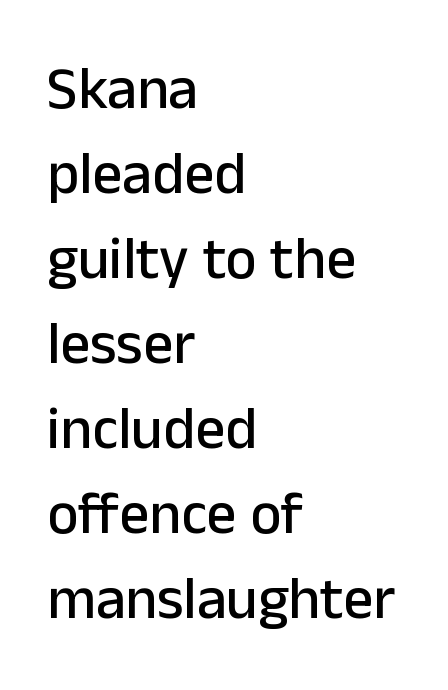
{"serif": "no", "italic": "no", "width": "normal", "stroke_contrast": "low", "x_height": "medium", "monospaced": "no", "underline": "no", "align": "left", "line_spacing": "normal", "line_spacing_ratio": 1.44, "letter_spacing": "normal", "letter_spacing_em": 0.0, "glyph_px": 59}
